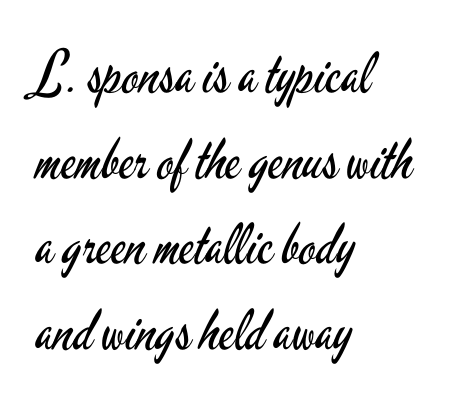
{"serif": "no", "bold": "no", "weight": "regular", "width": "condensed", "stroke_contrast": "low", "x_height": "small", "monospaced": "no", "underline": "no", "align": "left", "line_spacing": "normal", "line_spacing_ratio": 1.53, "letter_spacing": "normal", "letter_spacing_em": 0.0, "glyph_px": 56}
